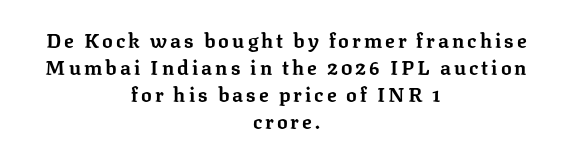
Q: Is the text bold? A: Yes.
Q: Is the text italic (slanted)? A: No, it is upright.
Q: Is the text underlined? A: No.
Q: How is the paragraph aligned? A: Centered.
Q: Is the spacing between lines tight, normal or loose? A: Normal.
